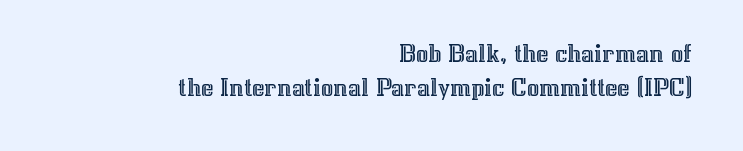
The image shows 27 px text type, upright; set right-aligned, normal line spacing (1.27x), normal letter spacing, not underlined.
